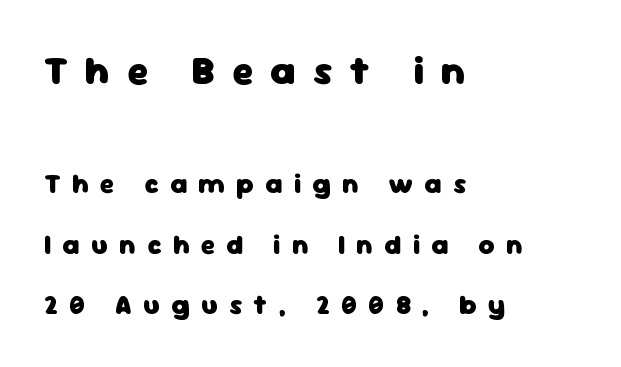
The image shows 40 px heavy sans-serif type, upright; set left-aligned, loose line spacing (2.25x), unusually wide letter spacing (+0.42 em), not underlined; the first (top) block is 1.48x larger; low stroke contrast and a medium x-height.
